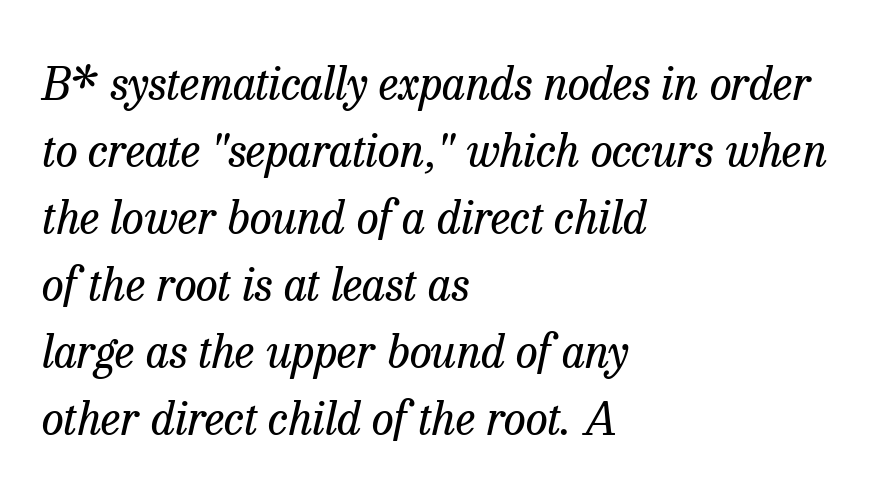
{"serif": "yes", "italic": "yes", "lean": "right", "slant_degrees": 13, "bold": "no", "weight": "regular", "width": "normal", "stroke_contrast": "low", "x_height": "medium", "monospaced": "no", "underline": "no", "align": "left", "line_spacing": "normal", "line_spacing_ratio": 1.49, "letter_spacing": "normal", "letter_spacing_em": 0.0, "glyph_px": 45}
